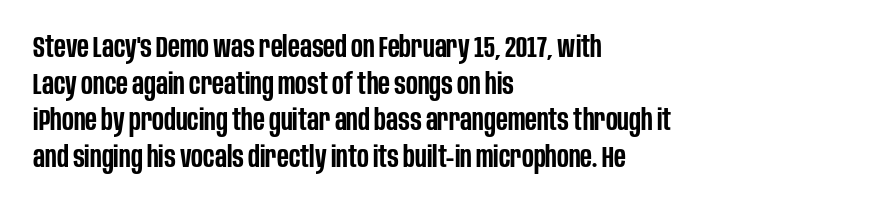
{"serif": "no", "italic": "no", "bold": "semi", "weight": "semibold", "width": "condensed", "stroke_contrast": "low", "x_height": "large", "monospaced": "no", "underline": "no", "align": "left", "line_spacing_ratio": 1.22, "letter_spacing": "normal", "letter_spacing_em": 0.0, "glyph_px": 30}
